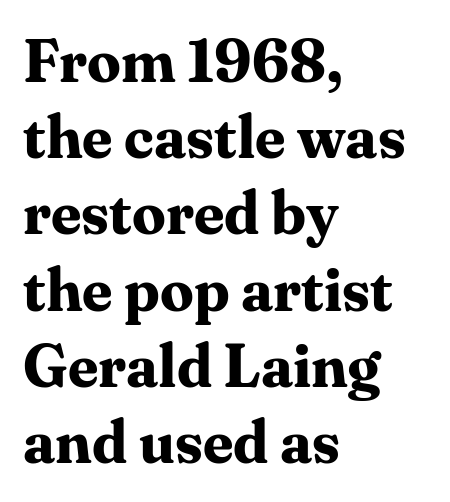
Q: Is the text bold? A: Yes.
Q: Is the text italic (slanted)? A: No, it is upright.
Q: Is the typeface a serif or a sans-serif typeface? A: Serif.
Q: Is the text underlined? A: No.
Q: How is the paragraph aligned? A: Left-aligned.
Q: Is the spacing between letters normal or unusually wide? A: Normal.
Q: Is the spacing between lines tight, normal or loose? A: Normal.
Q: Width (condensed, normal, or wide)? A: Normal.
Q: Stroke contrast? A: Medium.
Q: x-height? A: Medium.
Q: Monospaced? A: No.
